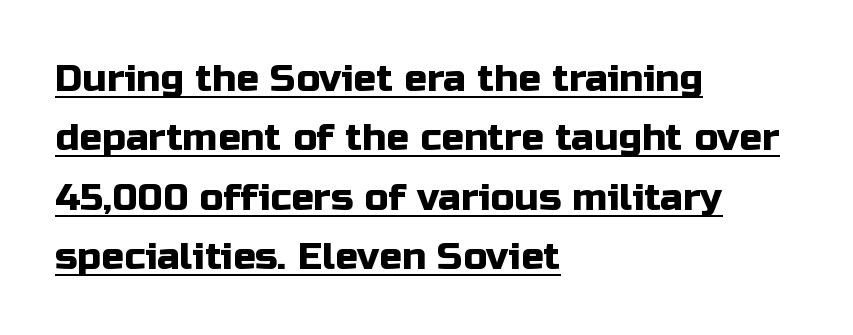
This is roman type, the default non-slanted kind. How are the letters spaced? Ordinarily, with no added tracking. Is the block centered? No — it sits flush against the left margin. A typesetter would call this proportional, since set widths differ per character.
